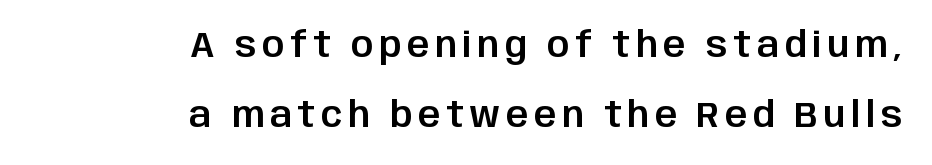
Q: Is the text italic (slanted)? A: No, it is upright.
Q: Is the typeface a serif or a sans-serif typeface? A: Sans-serif.
Q: Is the text underlined? A: No.
Q: How is the paragraph aligned? A: Right-aligned.
Q: Is the spacing between lines tight, normal or loose? A: Loose.
Q: Width (condensed, normal, or wide)? A: Normal.
Q: Stroke contrast? A: Low.
Q: x-height? A: Large.
Q: Monospaced? A: No.
